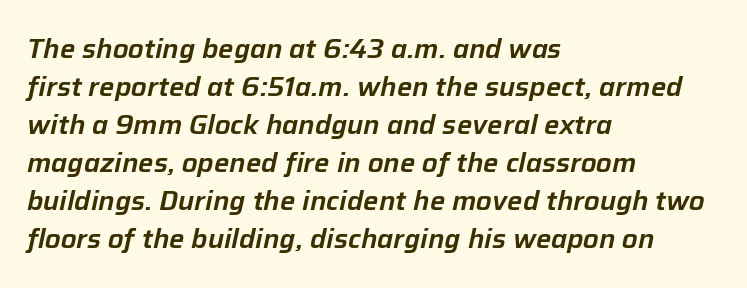
Would a proofreader flag this as italicized? Yes. Standard letterfit; no display-style spreading of the glyphs. The zone under the glyphs is completely vacant. These lines are set flush left with a ragged right edge.
